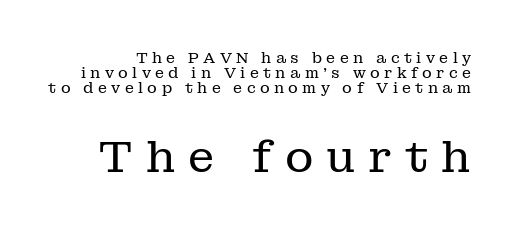
Q: Is the text bold? A: No.
Q: Is the text italic (slanted)? A: No, it is upright.
Q: Is the typeface a serif or a sans-serif typeface? A: Serif.
Q: Is the text underlined? A: No.
Q: Is the spacing between letters normal or unusually wide? A: Unusually wide.
Q: Is the spacing between lines tight, normal or loose? A: Tight.
Q: Which block of text is set in a larger size, the first (top) or the second (bottom)? A: The second (bottom) one.
Q: Width (condensed, normal, or wide)? A: Normal.
Q: Stroke contrast? A: Low.
Q: x-height? A: Medium.
Q: Monospaced? A: No.
